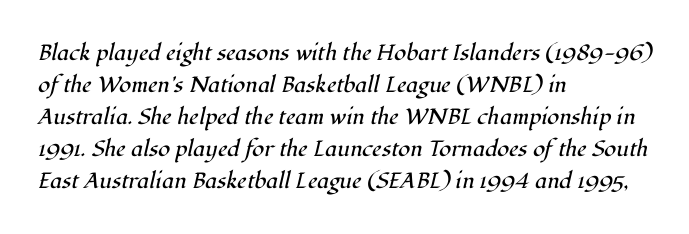
No extra ink here — the face is not bold. Nobody touched the tracking dial on this one. A normal amount of white space separates one row of letters from the next. The paragraph shown leans on its left margin. Lines of text with bare space underneath. In terms of posture, this sample is oblique.
